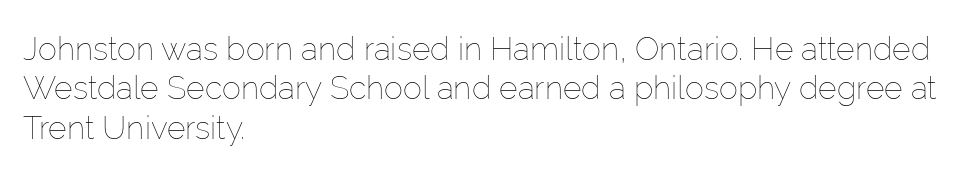
A student would call this left alignment; a typographer would say flush left, rag right. The cut favours lightness, reaching ordinary text weight at its darkest. The face used here is proportionally spaced, like ordinary book or web type. Nope, not italic — everything's standing straight.
